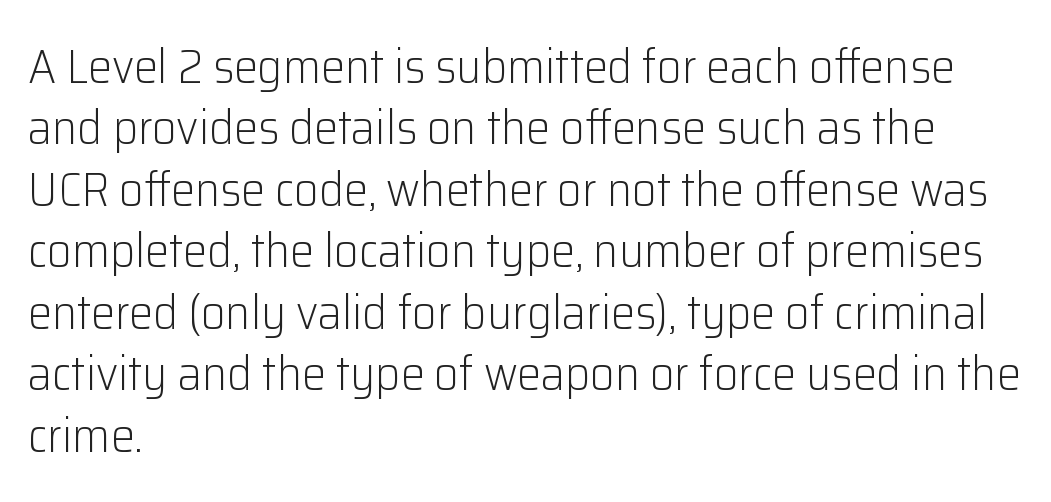
If you measured baseline to baseline, you'd find a middling distance. Posture: vertical. Think standard paragraph weight, or any step lighter than that. Layout note: lines flush left.
